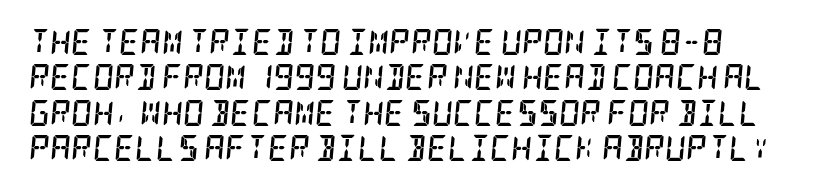
Typesetter's note: full bold, strokes at maximum text heaviness. Honestly, the row spacing looks completely unremarkable. The letterforms sit shoulder to shoulder at normal distance. In terms of posture, this sample is oblique. Anything drawn beneath the words? Only blank space.
